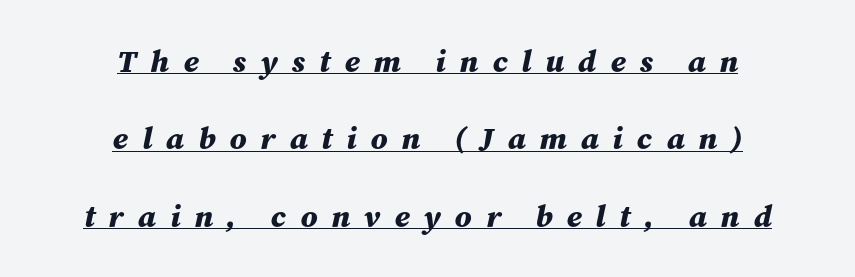
{"italic": "yes", "lean": "right", "slant_degrees": 12, "bold": "yes", "weight": "bold", "width": "normal", "stroke_contrast": "medium", "x_height": "medium", "monospaced": "no", "underline": "yes", "align": "center", "line_spacing": "loose", "line_spacing_ratio": 2.5, "letter_spacing": "wide", "letter_spacing_em": 0.45, "glyph_px": 31}
